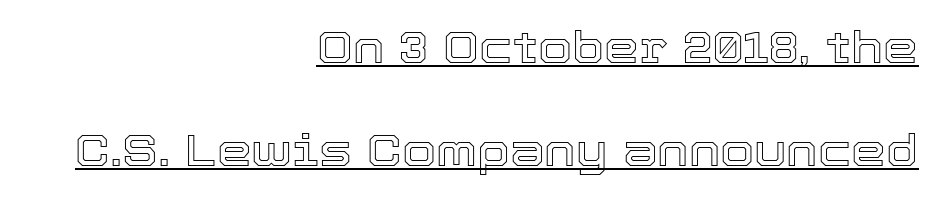
The image shows 44 px text type, upright; set right-aligned, loose line spacing (2.33x), normal letter spacing, underlined; a medium x-height.
